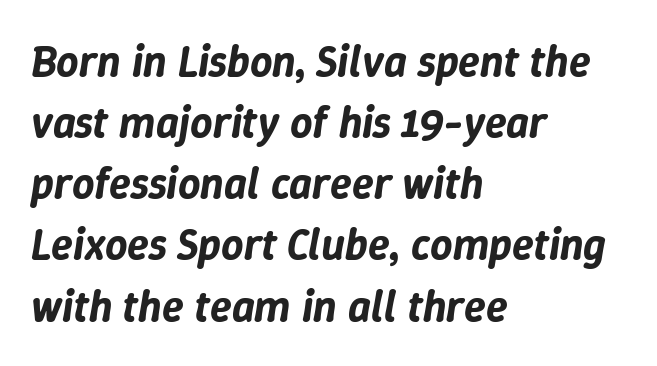
Q: Is the text italic (slanted)? A: Yes, it leans right by about 9 degrees.
Q: Is the text underlined? A: No.
Q: How is the paragraph aligned? A: Left-aligned.
Q: Is the spacing between letters normal or unusually wide? A: Normal.
Q: Is the spacing between lines tight, normal or loose? A: Normal.
Q: Width (condensed, normal, or wide)? A: Normal.
Q: Stroke contrast? A: Low.
Q: x-height? A: Medium.
Q: Monospaced? A: No.
